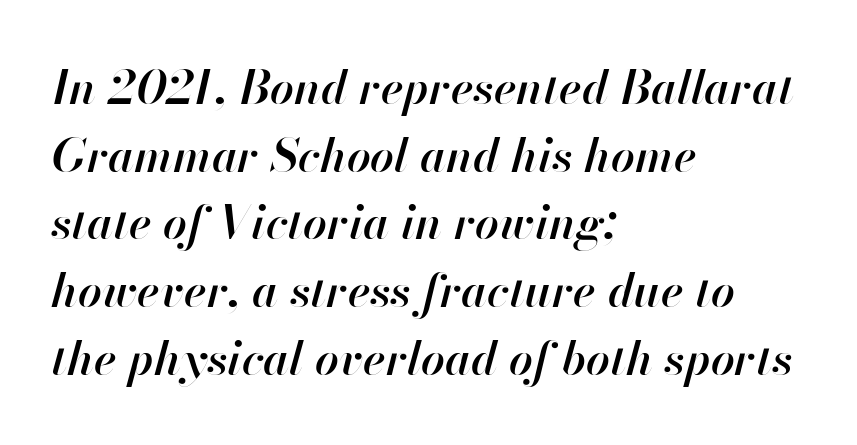
Students, note that the glyphs here touch the page at normal intervals. Proportional: the letters do not fall into vertical columns. You can tell it's italic because the verticals aren't actually vertical. Descender tails drop into unmarked territory. Does the copy run flush right? No — it runs flush left. Emphasis by weight is partial: semibold.
